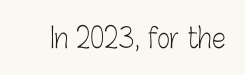
Q: Is the text bold? A: No.
Q: Is the text italic (slanted)? A: No, it is upright.
Q: Is the typeface a serif or a sans-serif typeface? A: Sans-serif.
Q: Is the text underlined? A: No.
Q: Is the spacing between letters normal or unusually wide? A: Normal.
Q: Width (condensed, normal, or wide)? A: Condensed.
Q: Stroke contrast? A: Low.
Q: x-height? A: Medium.
Q: Monospaced? A: No.
